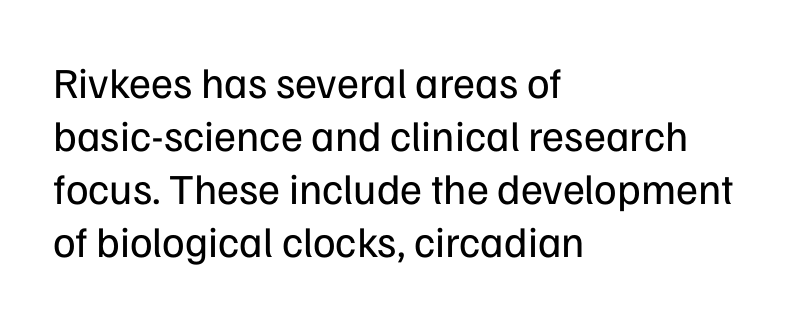
Q: Is the text bold? A: No.
Q: Is the text italic (slanted)? A: No, it is upright.
Q: Is the typeface a serif or a sans-serif typeface? A: Sans-serif.
Q: Is the text underlined? A: No.
Q: How is the paragraph aligned? A: Left-aligned.
Q: Is the spacing between letters normal or unusually wide? A: Normal.
Q: Width (condensed, normal, or wide)? A: Normal.
Q: Stroke contrast? A: Low.
Q: x-height? A: Medium.
Q: Monospaced? A: No.
